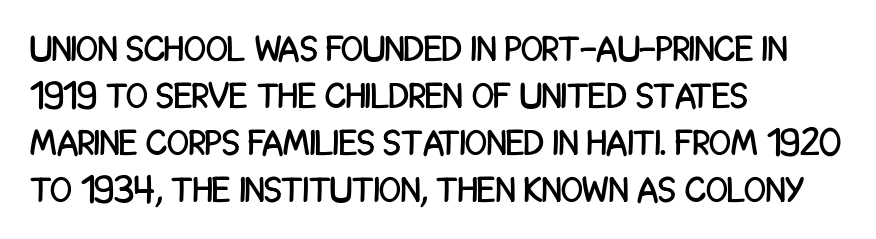
Q: Is the text italic (slanted)? A: No, it is upright.
Q: Is the typeface a serif or a sans-serif typeface? A: Sans-serif.
Q: Is the text underlined? A: No.
Q: How is the paragraph aligned? A: Left-aligned.
Q: Is the spacing between letters normal or unusually wide? A: Normal.
Q: Is the spacing between lines tight, normal or loose? A: Normal.
Q: Width (condensed, normal, or wide)? A: Condensed.
Q: Stroke contrast? A: Low.
Q: x-height? A: Large.
Q: Monospaced? A: No.
